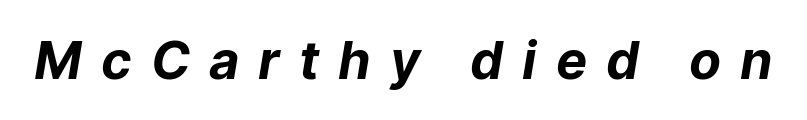
The image shows 52 px bold type, italic (leaning right); set unusually wide letter spacing (+0.4 em), not underlined; low stroke contrast and a medium x-height.
